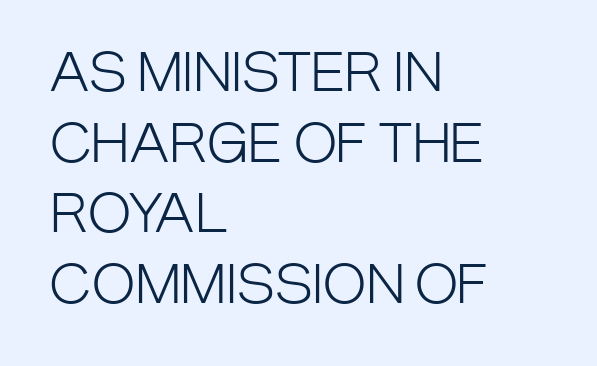
{"serif": "no", "italic": "no", "bold": "no", "weight": "light", "width": "condensed", "stroke_contrast": "low", "x_height": "large", "monospaced": "no", "underline": "no", "align": "left", "line_spacing": "normal", "line_spacing_ratio": 1.36, "letter_spacing": "normal", "letter_spacing_em": 0.0, "glyph_px": 52}
